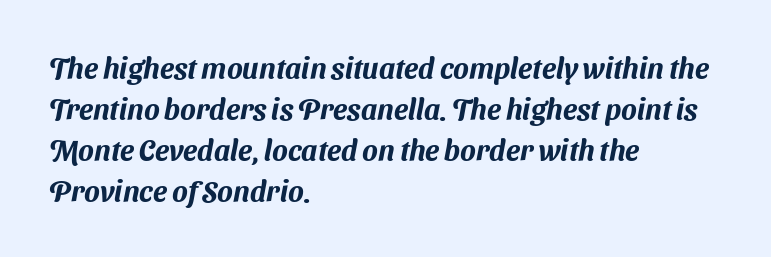
The image shows 29 px sans-serif type; set left-aligned, normal line spacing (1.41x), normal letter spacing, not underlined; medium stroke contrast and a medium x-height.
